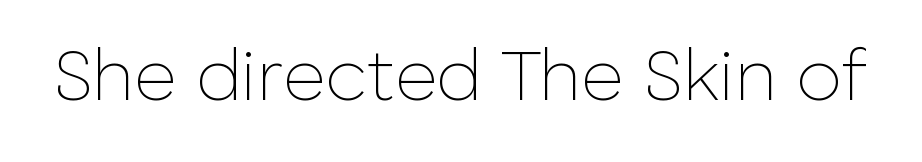
{"serif": "no", "italic": "no", "bold": "no", "weight": "thin", "width": "normal", "stroke_contrast": "low", "x_height": "medium", "monospaced": "no", "underline": "no", "letter_spacing": "normal", "letter_spacing_em": 0.0, "glyph_px": 73}
